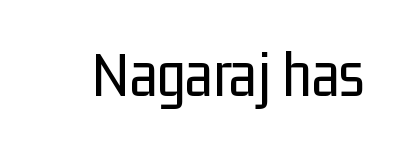
Q: Is the text bold? A: No.
Q: Is the text italic (slanted)? A: No, it is upright.
Q: Is the typeface a serif or a sans-serif typeface? A: Sans-serif.
Q: Is the text underlined? A: No.
Q: Is the spacing between letters normal or unusually wide? A: Normal.
Q: Width (condensed, normal, or wide)? A: Condensed.
Q: Stroke contrast? A: Low.
Q: x-height? A: Medium.
Q: Monospaced? A: No.
